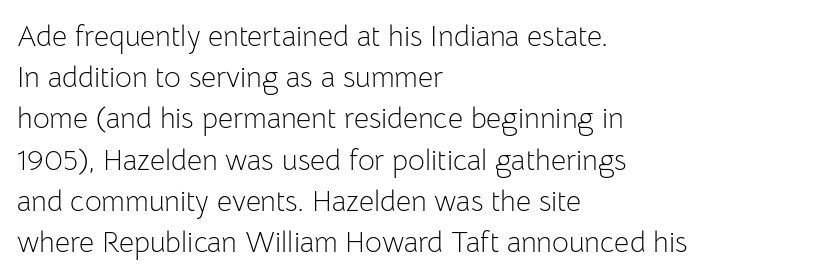
Q: Is the text bold? A: No.
Q: Is the text italic (slanted)? A: No, it is upright.
Q: Is the typeface a serif or a sans-serif typeface? A: Sans-serif.
Q: Is the text underlined? A: No.
Q: How is the paragraph aligned? A: Left-aligned.
Q: Is the spacing between letters normal or unusually wide? A: Normal.
Q: Is the spacing between lines tight, normal or loose? A: Normal.
Q: Width (condensed, normal, or wide)? A: Normal.
Q: Stroke contrast? A: Low.
Q: x-height? A: Medium.
Q: Monospaced? A: No.
